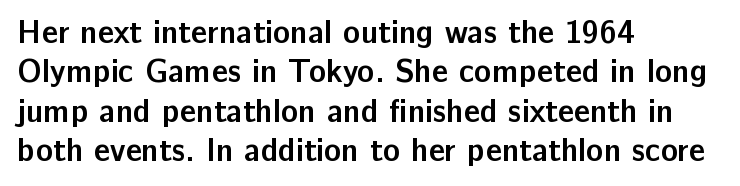
Q: Is the text bold? A: Yes.
Q: Is the text italic (slanted)? A: No, it is upright.
Q: Is the typeface a serif or a sans-serif typeface? A: Sans-serif.
Q: Is the text underlined? A: No.
Q: How is the paragraph aligned? A: Left-aligned.
Q: Is the spacing between letters normal or unusually wide? A: Normal.
Q: Width (condensed, normal, or wide)? A: Normal.
Q: Stroke contrast? A: Low.
Q: x-height? A: Medium.
Q: Monospaced? A: No.
